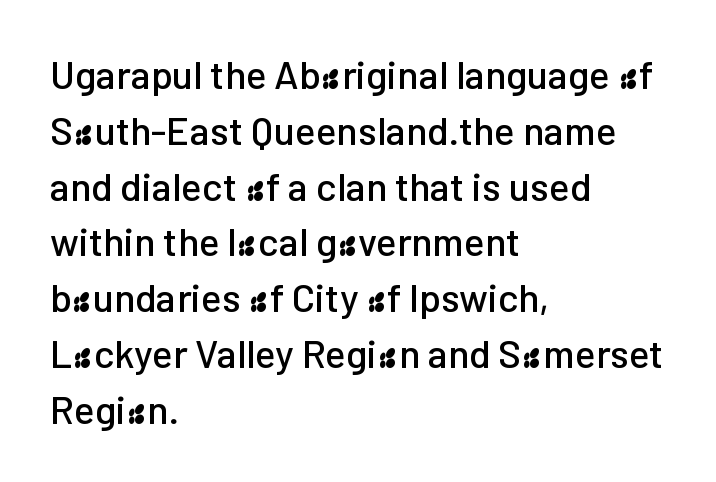
{"serif": "no", "italic": "no", "width": "normal", "stroke_contrast": "low", "x_height": "medium", "monospaced": "no", "underline": "no", "align": "left", "line_spacing": "normal", "line_spacing_ratio": 1.43, "letter_spacing": "normal", "letter_spacing_em": 0.0, "glyph_px": 39}
